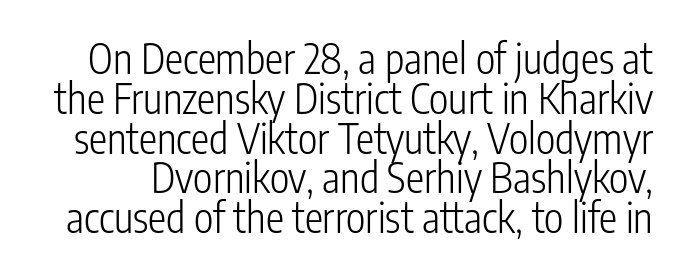
Italic: no, the glyphs are upright roman. Counters stay open thanks to moderate or lighter strokes. Plain, unruled lines of type. Note the varied advance widths — an 'i' is clearly narrower than an 'm'.
